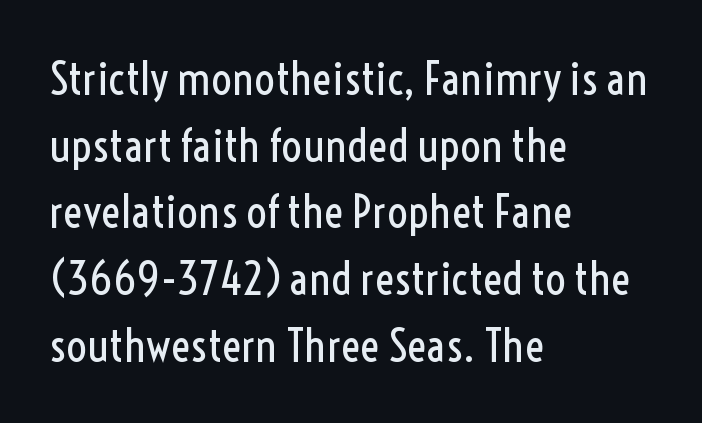
{"serif": "no", "italic": "no", "bold": "no", "weight": "regular", "width": "condensed", "x_height": "medium", "monospaced": "no", "underline": "no", "align": "left", "line_spacing": "normal", "line_spacing_ratio": 1.45, "letter_spacing": "normal", "letter_spacing_em": 0.0, "glyph_px": 46}
